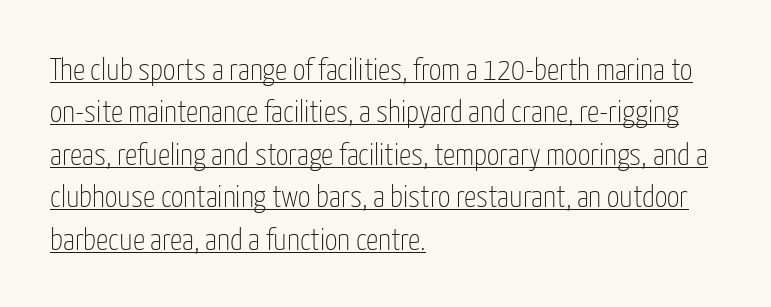
The image shows 31 px thin, condensed sans-serif type, upright; set left-aligned, normal line spacing (1.37x), normal letter spacing, underlined; low stroke contrast and a medium x-height.
